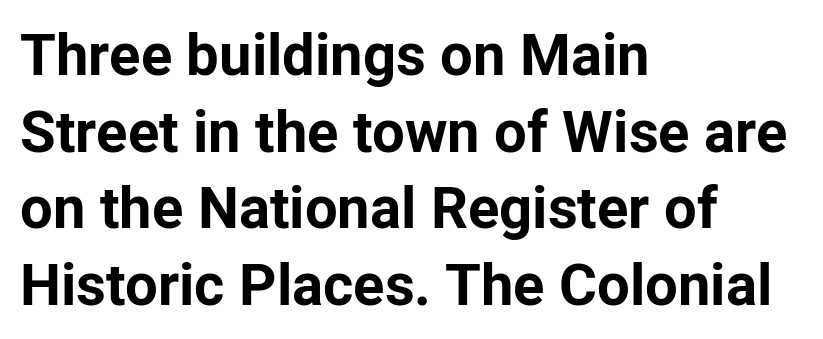
Q: Is the text bold? A: Yes.
Q: Is the text italic (slanted)? A: No, it is upright.
Q: Is the typeface a serif or a sans-serif typeface? A: Sans-serif.
Q: Is the text underlined? A: No.
Q: How is the paragraph aligned? A: Left-aligned.
Q: Is the spacing between letters normal or unusually wide? A: Normal.
Q: Is the spacing between lines tight, normal or loose? A: Normal.
Q: Width (condensed, normal, or wide)? A: Normal.
Q: Stroke contrast? A: Low.
Q: x-height? A: Medium.
Q: Monospaced? A: No.
